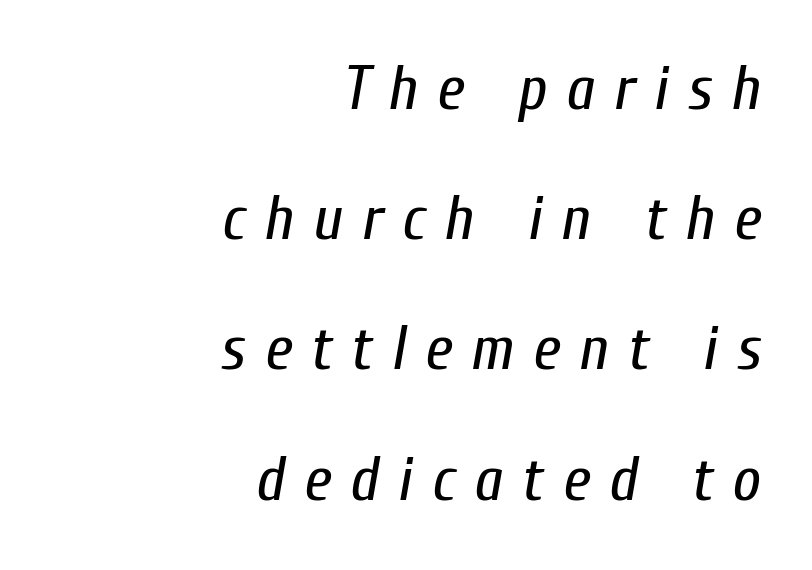
Q: Is the text bold? A: No.
Q: Is the text italic (slanted)? A: Yes, it leans right by about 10 degrees.
Q: Is the text underlined? A: No.
Q: How is the paragraph aligned? A: Right-aligned.
Q: Is the spacing between letters normal or unusually wide? A: Unusually wide.
Q: Is the spacing between lines tight, normal or loose? A: Loose.
Q: Width (condensed, normal, or wide)? A: Condensed.
Q: Stroke contrast? A: Low.
Q: x-height? A: Medium.
Q: Monospaced? A: No.
